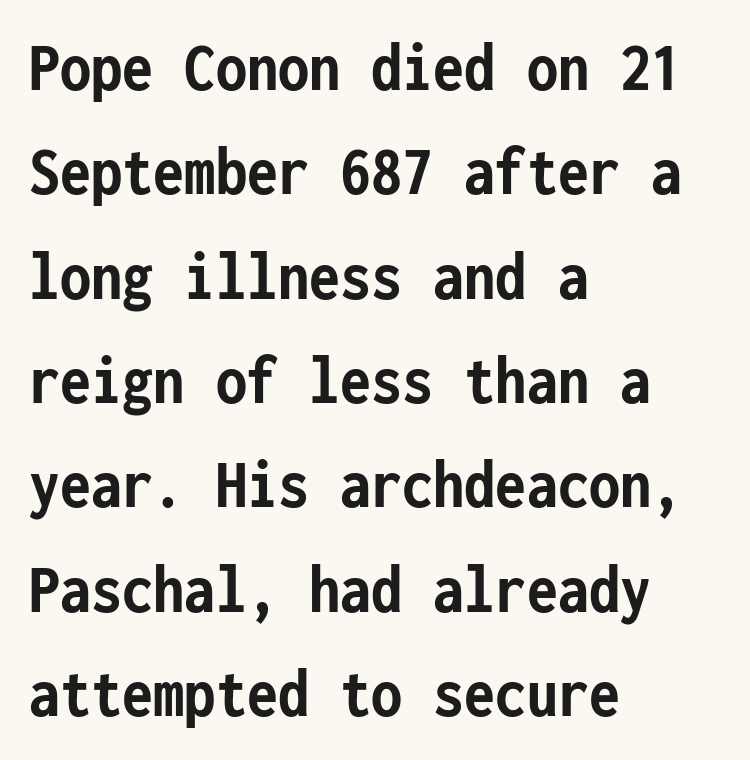
Q: Is the text bold? A: Yes.
Q: Is the text italic (slanted)? A: No, it is upright.
Q: Is the typeface a serif or a sans-serif typeface? A: Sans-serif.
Q: Is the text underlined? A: No.
Q: How is the paragraph aligned? A: Left-aligned.
Q: Is the spacing between letters normal or unusually wide? A: Normal.
Q: Is the spacing between lines tight, normal or loose? A: Normal.
Q: Width (condensed, normal, or wide)? A: Condensed.
Q: Stroke contrast? A: Low.
Q: x-height? A: Medium.
Q: Monospaced? A: Yes.
